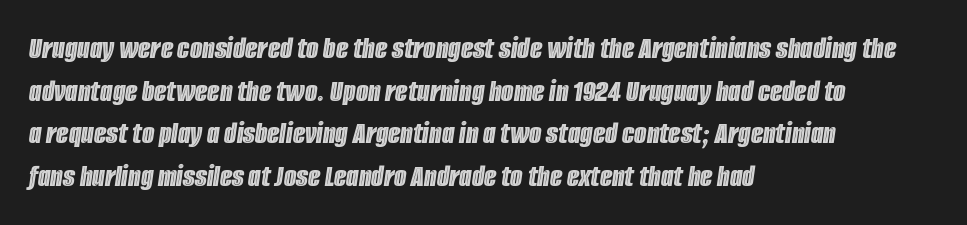
Q: Is the text italic (slanted)? A: Yes, it leans right by about 8 degrees.
Q: Is the text underlined? A: No.
Q: How is the paragraph aligned? A: Left-aligned.
Q: Is the spacing between letters normal or unusually wide? A: Normal.
Q: Is the spacing between lines tight, normal or loose? A: Normal.
Q: Width (condensed, normal, or wide)? A: Condensed.
Q: x-height? A: Large.
Q: Monospaced? A: No.
